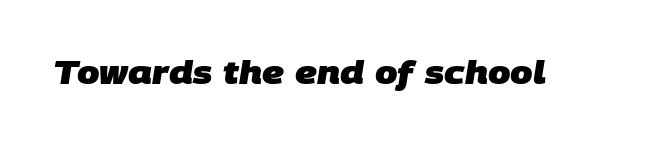
A bare baseline throughout the passage. What stands out about the letter spacing? Nothing — it is the standard amount. The letters advance in unequal steps, a hallmark of proportional type. A sans-serif font was chosen for this passage.
